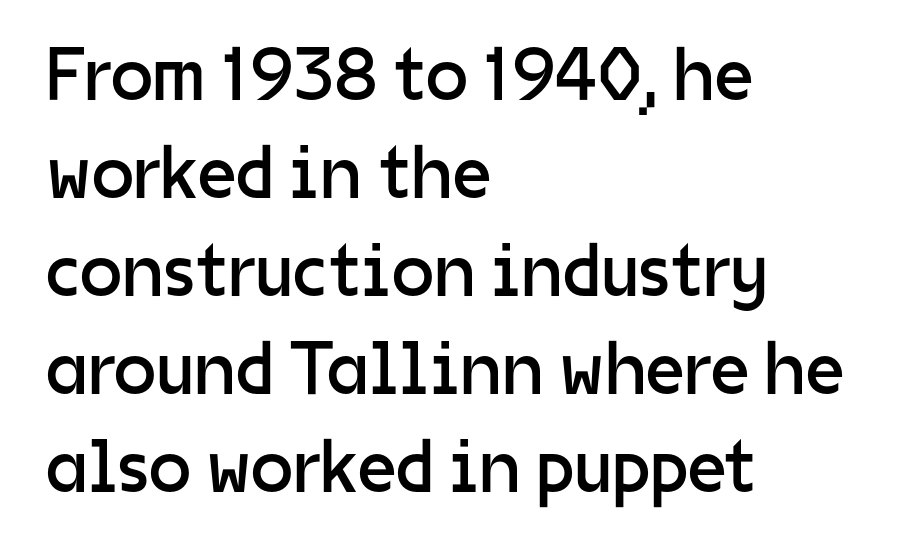
It's the straight-up-and-down kind of type. Is there much room between lines? A standard amount, neither cramped nor airy. Nothing heavy about these letters — not bold at all. Here the designer chose a conventional face with non-uniform glyph widths. Look at the tracking — it's just the regular setting, nothing added. Grotesque or geometric, the face here clearly has no serifs.
